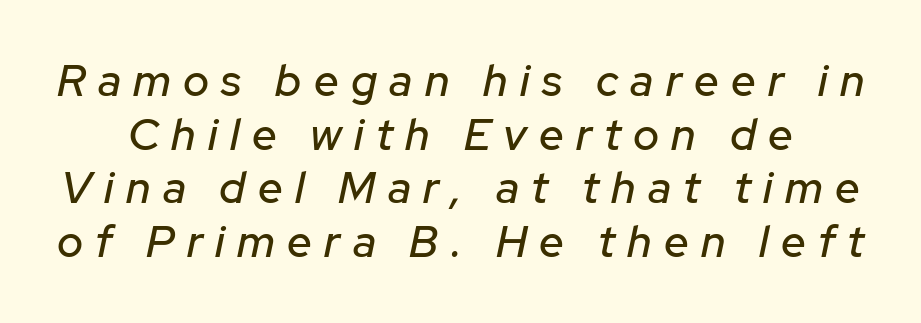
The image shows 44 px text type, italic (leaning right); set line spacing 1.22x, unusually wide letter spacing (+0.28 em), not underlined; low stroke contrast and a medium x-height.
